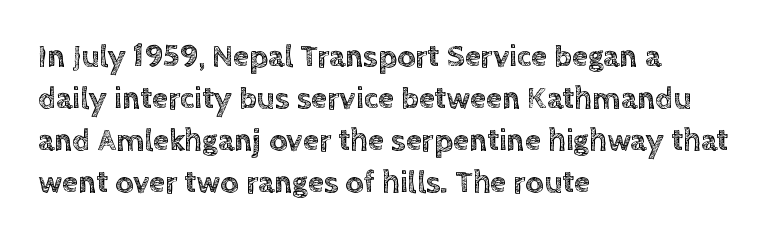
Is there any slant? The stems are plumb. Glance below the letters and you will spot only blank space. Layout note: lines flush left. How would I describe the line gaps? Plain and ordinary. Default kerning and tracking; the words read as compact shapes.
